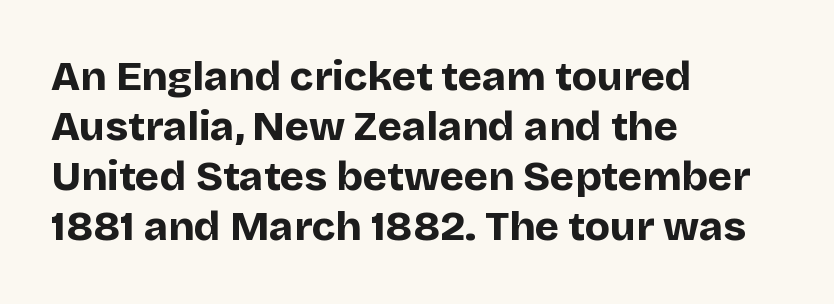
The image shows 41 px bold sans-serif type, upright; set left-aligned, line spacing 1.22x, normal letter spacing, not underlined; low stroke contrast and a large x-height.
